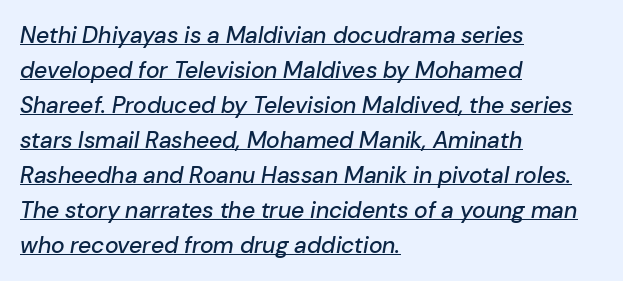
The image shows 23 px text type, italic (leaning right); set left-aligned, normal line spacing (1.52x), normal letter spacing, underlined.
